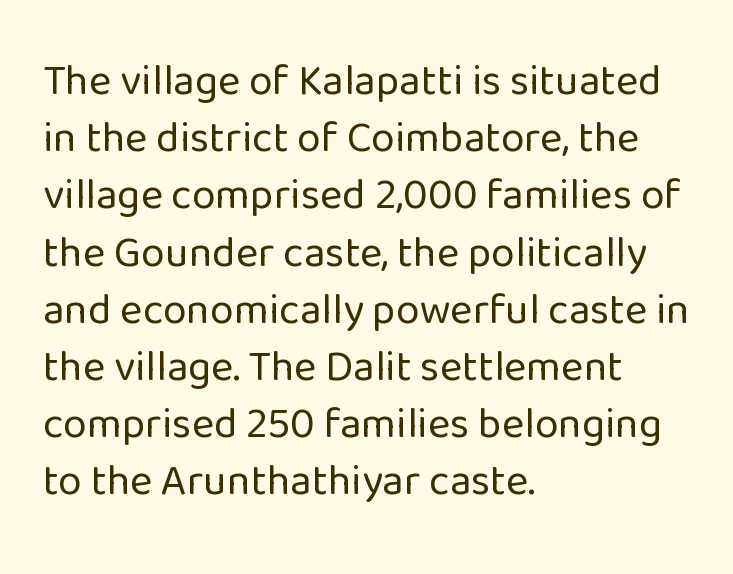
Nothing heavy about these letters — not bold at all. Honestly, there is no underline to notice here at all. Is there any slant? The stems are plumb. Look at the tracking — it's just the regular setting, nothing added. The rag falls on the right side of this text block.
